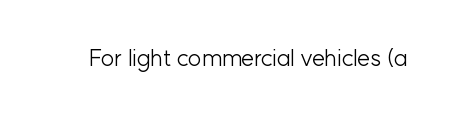
Q: Is the text bold? A: No.
Q: Is the text italic (slanted)? A: No, it is upright.
Q: Is the text underlined? A: No.
Q: Is the spacing between letters normal or unusually wide? A: Normal.
